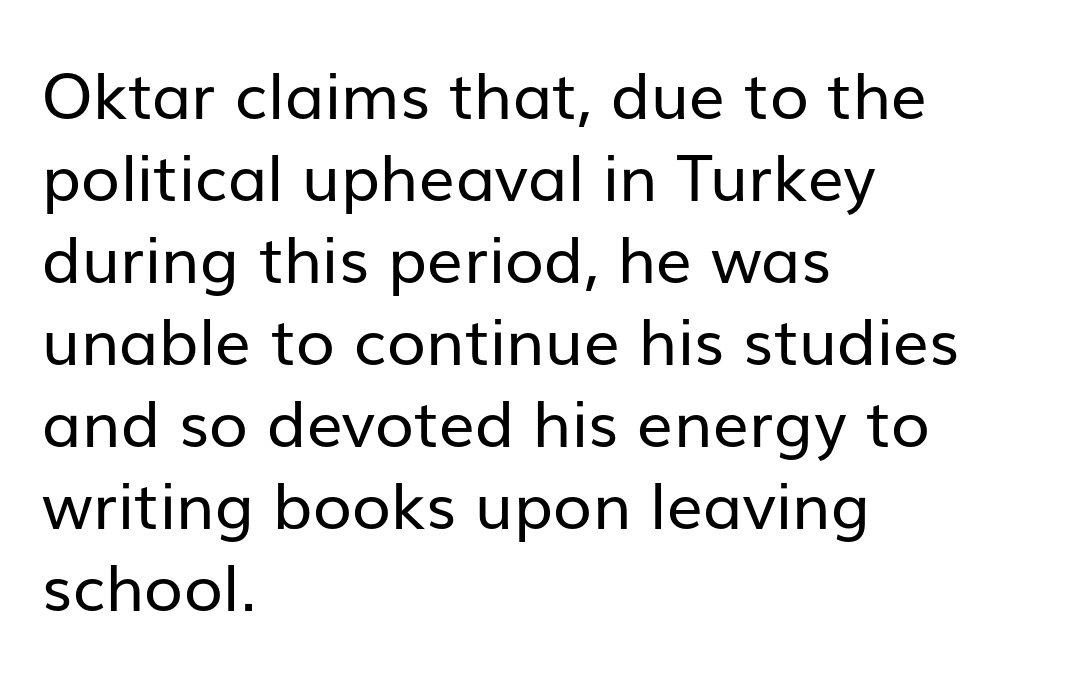
The image shows 64 px regular-weight sans-serif type, upright; set left-aligned, normal line spacing (1.28x), normal letter spacing, not underlined; low stroke contrast and a medium x-height.
